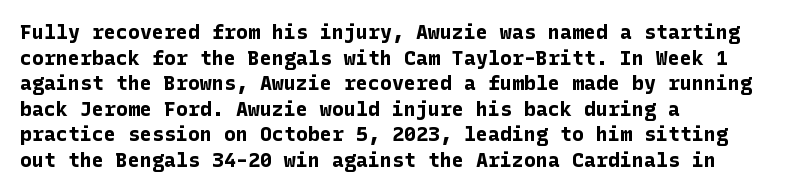
{"italic": "no", "bold": "yes", "underline": "no", "align": "left", "line_spacing": "normal", "line_spacing_ratio": 1.28, "letter_spacing": "normal", "letter_spacing_em": 0.0, "glyph_px": 20}
